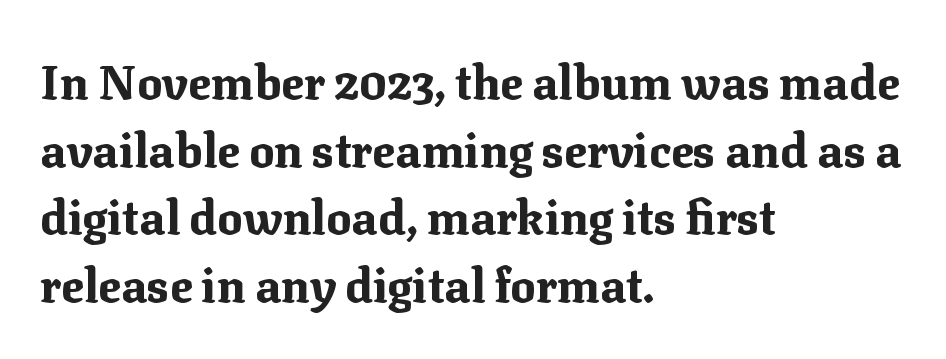
The image shows 47 px bold serif type, upright; set left-aligned, normal line spacing (1.44x), normal letter spacing, not underlined; medium stroke contrast and a medium x-height.
